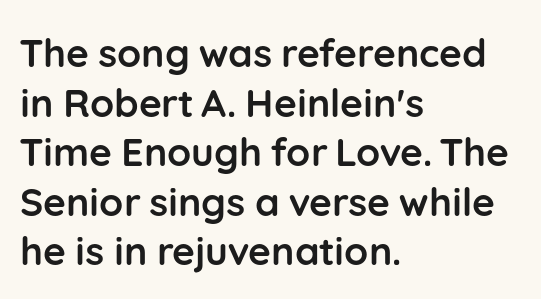
{"serif": "no", "italic": "no", "bold": "yes", "weight": "semibold", "width": "normal", "stroke_contrast": "low", "x_height": "medium", "monospaced": "no", "underline": "no", "align": "left", "line_spacing": "normal", "line_spacing_ratio": 1.27, "letter_spacing": "normal", "letter_spacing_em": 0.0, "glyph_px": 39}
